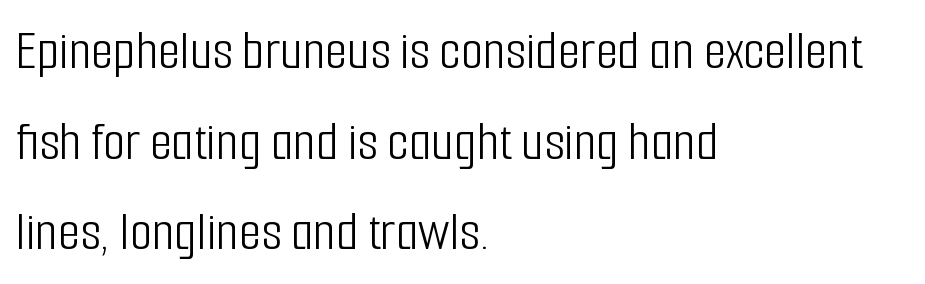
The image shows 57 px light, condensed sans-serif type, upright; set left-aligned, normal line spacing (1.59x), normal letter spacing, not underlined; low stroke contrast and a medium x-height.
